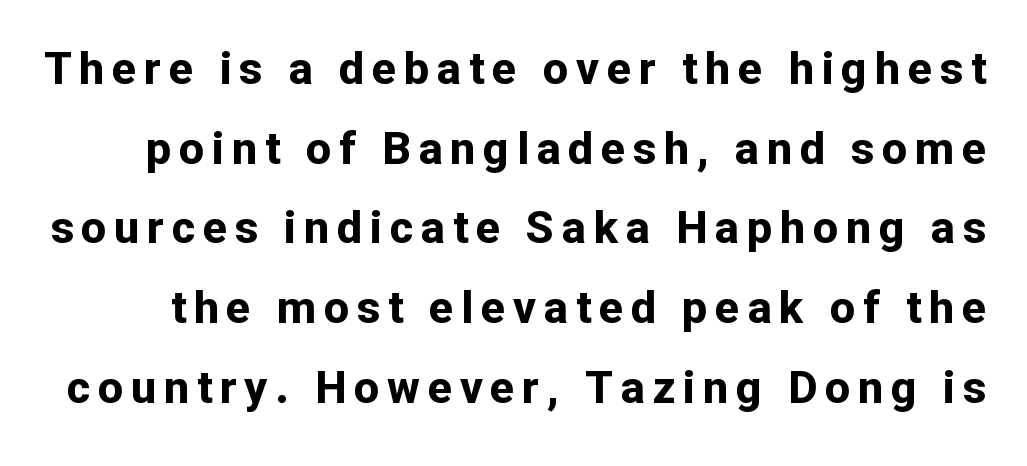
Q: Is the text bold? A: Yes.
Q: Is the text italic (slanted)? A: No, it is upright.
Q: Is the typeface a serif or a sans-serif typeface? A: Sans-serif.
Q: Is the text underlined? A: No.
Q: Width (condensed, normal, or wide)? A: Normal.
Q: Stroke contrast? A: Low.
Q: x-height? A: Medium.
Q: Monospaced? A: No.
